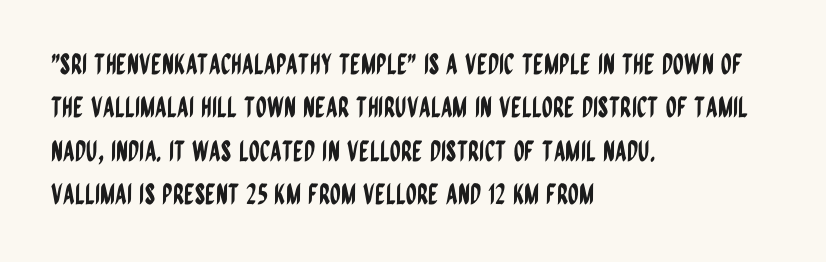
Each letter keeps its own natural width here, so spacing adapts to shape. The rendering anchors every line to the left-hand side. Has an underline been added? It has not. Letterform terminals end flat and unadorned throughout the passage. Nope, not italic — everything's standing straight.
